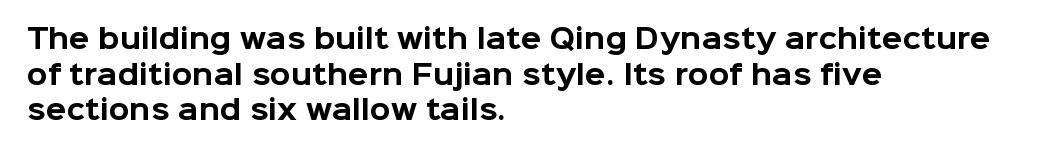
{"italic": "no", "bold": "yes", "underline": "no", "align": "left", "line_spacing": "normal", "line_spacing_ratio": 1.32, "letter_spacing": "normal", "letter_spacing_em": 0.0, "glyph_px": 27}
